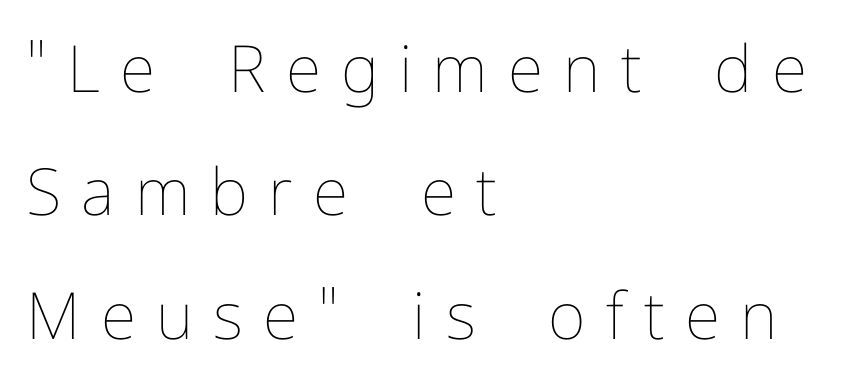
Does the copy run flush right? No — it runs flush left. The horizontal fit of the characters is loose and conspicuously gappy. The letters advance in unequal steps, a hallmark of proportional type. This block would shrink considerably if given ordinary leading; it's expanded now.
